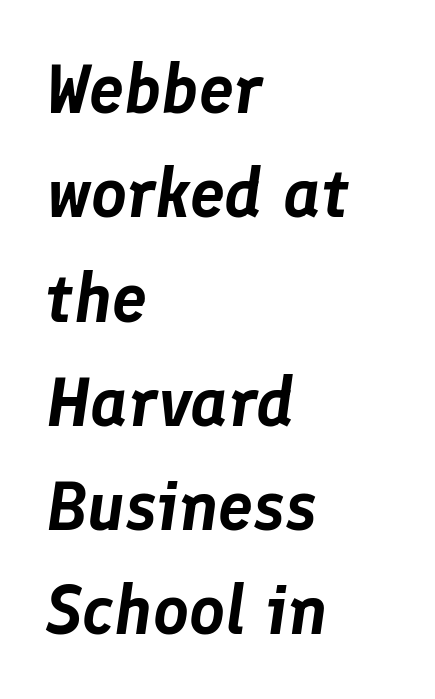
The image shows 70 px text type, italic (leaning right); set left-aligned, normal line spacing (1.49x), normal letter spacing, not underlined; low stroke contrast and a medium x-height.
